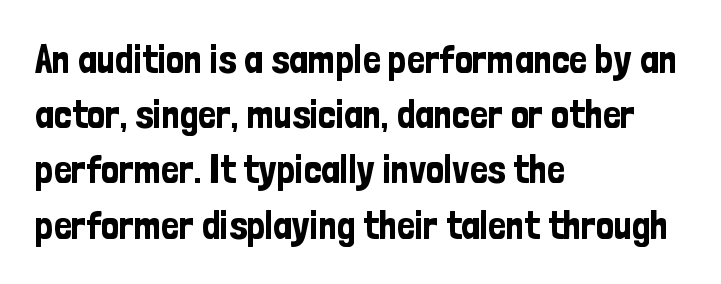
The image shows 40 px condensed sans-serif type, upright; set left-aligned, normal line spacing (1.38x), normal letter spacing, not underlined; low stroke contrast and a medium x-height.
